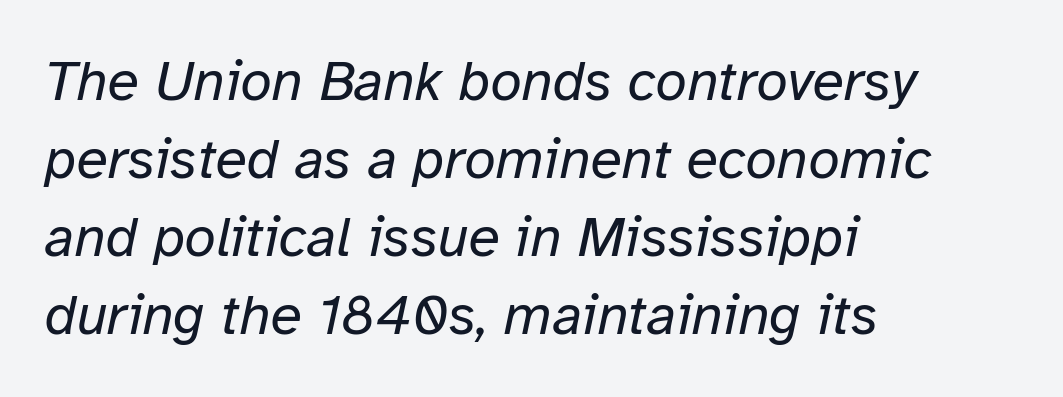
One glance says typical: line gaps are just what's usual. The letters are slanted; this is an italic face. Caption: face not bold, strokes unweighted. The letters advance in unequal steps, a hallmark of proportional type.
